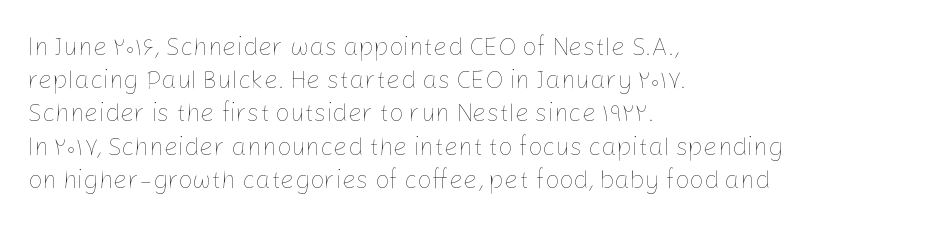
Q: Is the text bold? A: No.
Q: Is the text italic (slanted)? A: No, it is upright.
Q: Is the text underlined? A: No.
Q: How is the paragraph aligned? A: Left-aligned.
Q: Is the spacing between letters normal or unusually wide? A: Normal.
Q: Is the spacing between lines tight, normal or loose? A: Normal.
